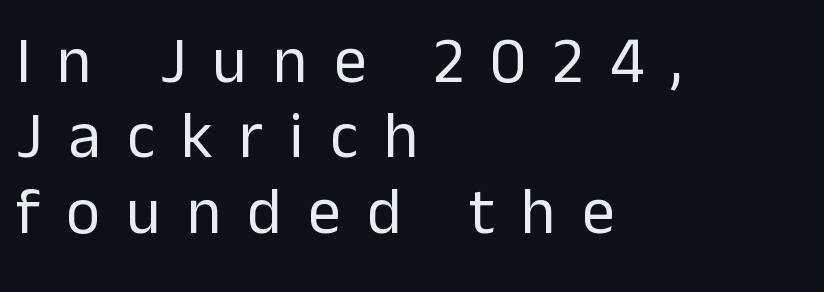
Q: Is the text bold? A: No.
Q: Is the text italic (slanted)? A: No, it is upright.
Q: Is the typeface a serif or a sans-serif typeface? A: Sans-serif.
Q: Is the text underlined? A: No.
Q: How is the paragraph aligned? A: Left-aligned.
Q: Is the spacing between letters normal or unusually wide? A: Unusually wide.
Q: Width (condensed, normal, or wide)? A: Normal.
Q: Stroke contrast? A: Low.
Q: x-height? A: Medium.
Q: Monospaced? A: No.
